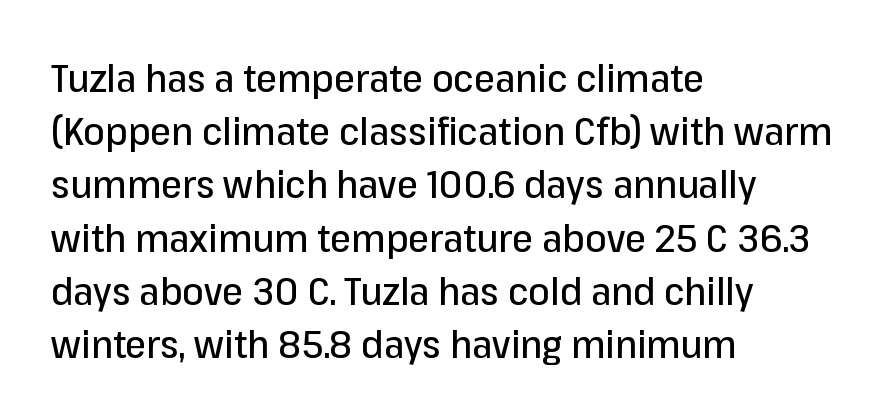
{"serif": "no", "italic": "no", "width": "normal", "stroke_contrast": "low", "x_height": "medium", "monospaced": "no", "underline": "no", "align": "left", "line_spacing": "normal", "line_spacing_ratio": 1.4, "letter_spacing": "normal", "letter_spacing_em": 0.0, "glyph_px": 38}
